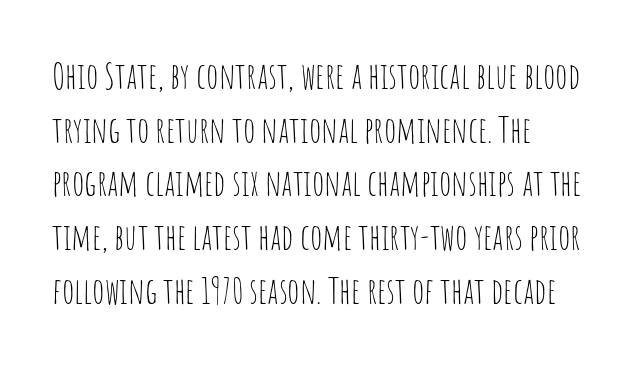
Q: Is the text bold? A: No.
Q: Is the text italic (slanted)? A: No, it is upright.
Q: Is the typeface a serif or a sans-serif typeface? A: Sans-serif.
Q: Is the text underlined? A: No.
Q: How is the paragraph aligned? A: Left-aligned.
Q: Is the spacing between letters normal or unusually wide? A: Normal.
Q: Is the spacing between lines tight, normal or loose? A: Normal.
Q: Width (condensed, normal, or wide)? A: Condensed.
Q: Stroke contrast? A: Low.
Q: x-height? A: Large.
Q: Monospaced? A: No.
